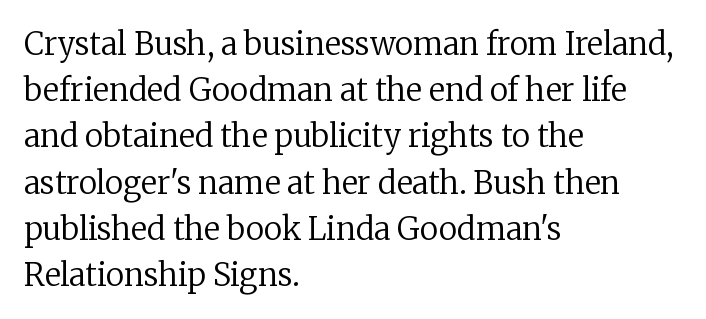
Q: Is the text bold? A: No.
Q: Is the text italic (slanted)? A: No, it is upright.
Q: Is the typeface a serif or a sans-serif typeface? A: Serif.
Q: Is the text underlined? A: No.
Q: How is the paragraph aligned? A: Left-aligned.
Q: Is the spacing between letters normal or unusually wide? A: Normal.
Q: Is the spacing between lines tight, normal or loose? A: Normal.
Q: Width (condensed, normal, or wide)? A: Normal.
Q: Stroke contrast? A: Low.
Q: x-height? A: Medium.
Q: Monospaced? A: No.
